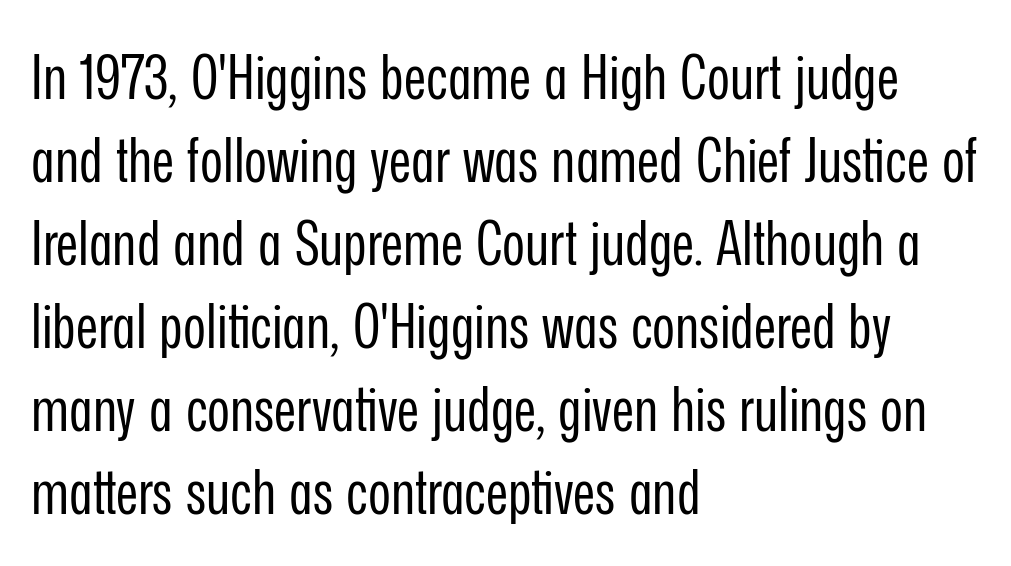
The ragged edge is on the right, which tells us the setting is flush left. The letterforms sit at book weight or below. Are there feet on the stems? There aren't — it's a sans. Looks like regular typesetting: each glyph gets only the width it needs. The specimen omits any rule beneath the text block's lines.
